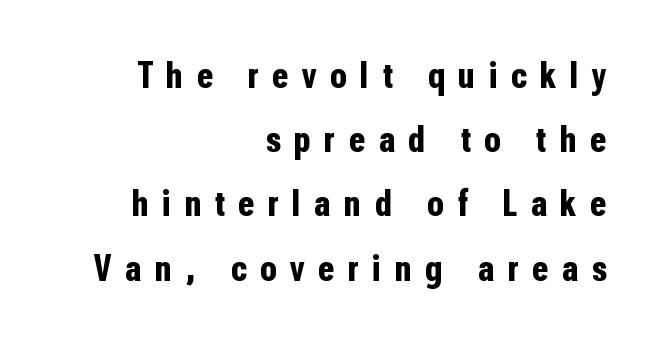
The image shows 38 px bold, condensed sans-serif type, upright; set right-aligned, normal line spacing (1.69x), unusually wide letter spacing (+0.36 em), not underlined; low stroke contrast and a medium x-height.
